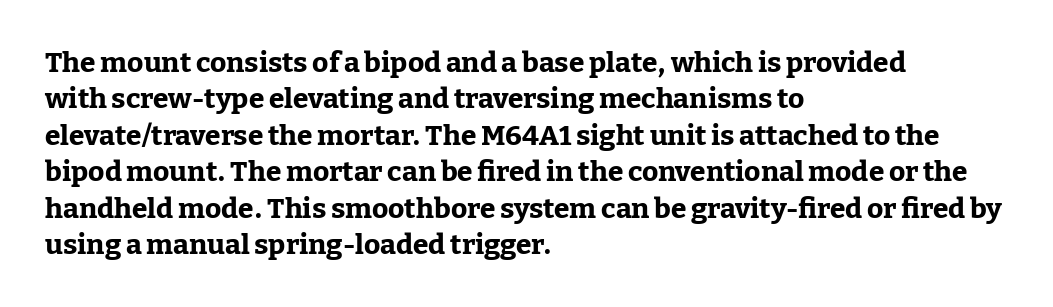
{"serif": "yes", "italic": "no", "bold": "yes", "weight": "bold", "width": "normal", "stroke_contrast": "low", "x_height": "medium", "monospaced": "no", "underline": "no", "align": "left", "line_spacing": "normal", "line_spacing_ratio": 1.3, "letter_spacing": "normal", "letter_spacing_em": 0.0, "glyph_px": 28}
